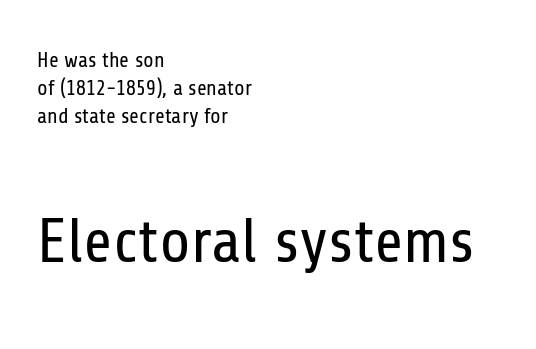
{"serif": "no", "italic": "no", "bold": "no", "weight": "regular", "width": "condensed", "stroke_contrast": "low", "x_height": "medium", "monospaced": "no", "underline": "no", "align": "left", "line_spacing": "normal", "line_spacing_ratio": 1.34, "letter_spacing": "normal", "letter_spacing_em": 0.0, "larger_block": "second", "size_ratio": 3.0, "glyph_px": 63}
